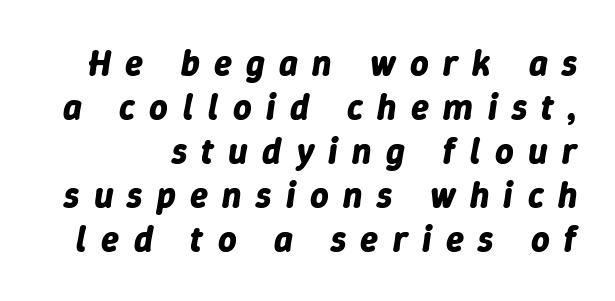
Q: Is the text bold? A: Yes.
Q: Is the text italic (slanted)? A: Yes, it leans right by about 9 degrees.
Q: Is the text underlined? A: No.
Q: Is the spacing between letters normal or unusually wide? A: Unusually wide.
Q: Width (condensed, normal, or wide)? A: Normal.
Q: Stroke contrast? A: Low.
Q: x-height? A: Medium.
Q: Monospaced? A: No.
